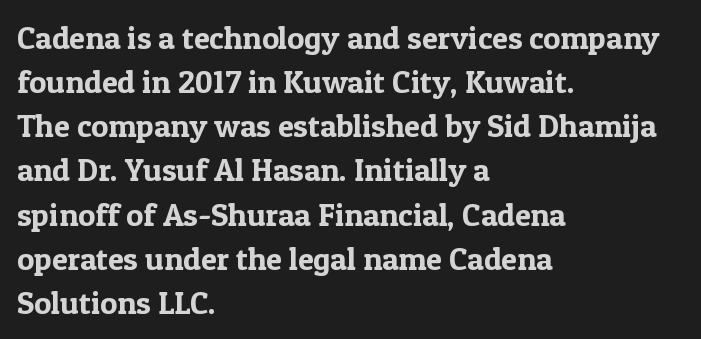
A classic flush-left, rag-right setting is used for this passage. Bare-footed words on every line. The designer left line spacing at the default. Stroke terminals: seriffed.
